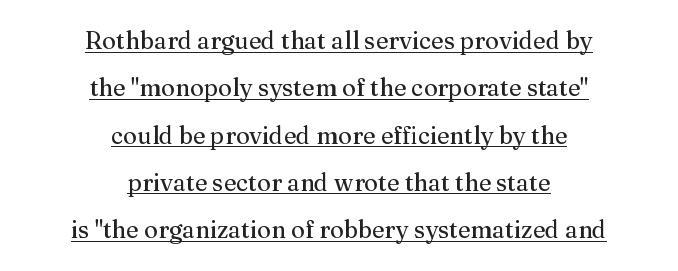
{"italic": "no", "underline": "yes", "align": "center", "line_spacing": "loose", "line_spacing_ratio": 1.97, "letter_spacing": "normal", "letter_spacing_em": 0.0, "glyph_px": 24}
